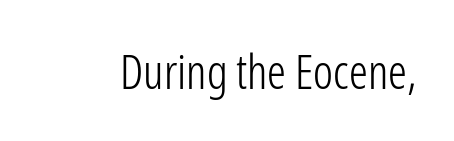
The image shows 47 px light, condensed sans-serif type, upright; set normal letter spacing, not underlined; low stroke contrast and a medium x-height.
